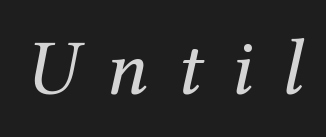
{"serif": "yes", "italic": "yes", "lean": "right", "slant_degrees": 12, "bold": "no", "weight": "regular", "width": "normal", "stroke_contrast": "medium", "x_height": "medium", "monospaced": "no", "underline": "no", "letter_spacing": "wide", "letter_spacing_em": 0.36, "glyph_px": 79}
